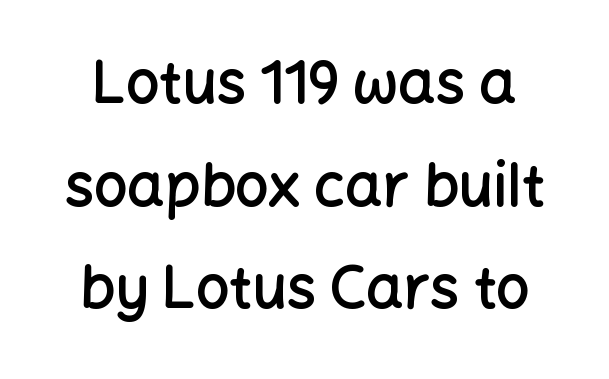
Posture: straight, roman, zero tilt. These lines are composed in type without serifs. Type without underlining. Set as a demibold, roughly 600 on the weight scale.
